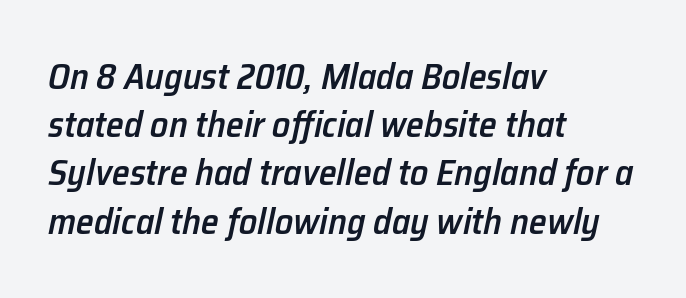
The image shows 36 px semibold type, italic (leaning right); set left-aligned, normal line spacing (1.34x), normal letter spacing, not underlined; low stroke contrast and a medium x-height.
